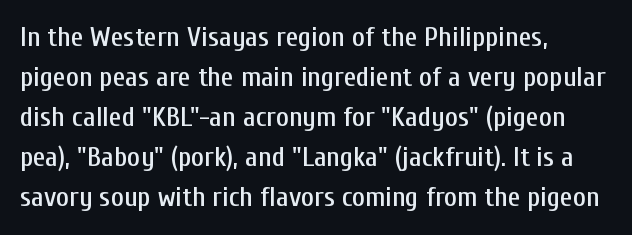
{"serif": "no", "italic": "no", "width": "condensed", "stroke_contrast": "low", "x_height": "medium", "monospaced": "no", "underline": "no", "align": "left", "line_spacing": "normal", "line_spacing_ratio": 1.43, "letter_spacing": "normal", "letter_spacing_em": 0.0, "glyph_px": 28}
